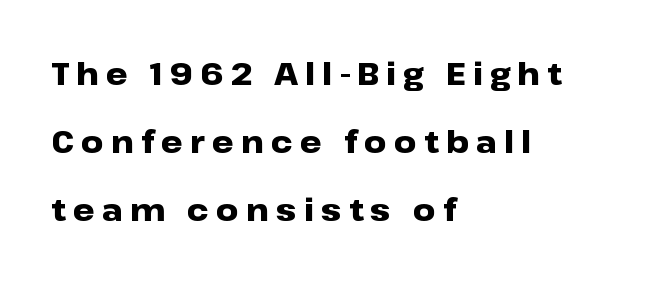
The image shows 31 px heavy, wide sans-serif type, upright; set left-aligned, loose line spacing (2.2x), unusually wide letter spacing (+0.23 em), not underlined; low stroke contrast and a medium x-height.
